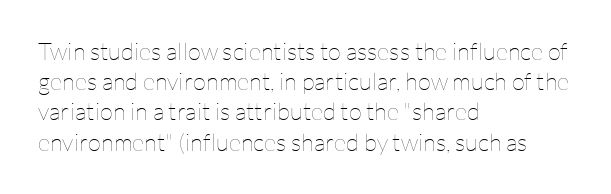
The weight would be labelled regular, book, light, or lighter still. Every stem runs plumb, perpendicular to the baseline. Descender tails drop into unmarked territory. One glance says typical: line gaps are just what's usual.
